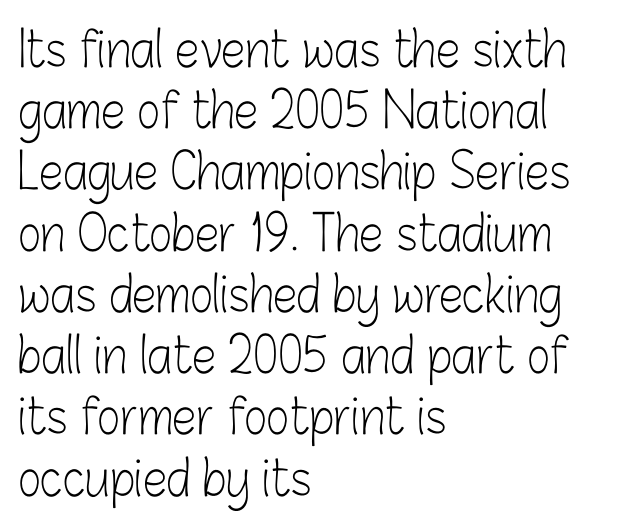
Q: Is the text bold? A: No.
Q: Is the text italic (slanted)? A: No, it is upright.
Q: Is the typeface a serif or a sans-serif typeface? A: Sans-serif.
Q: Is the text underlined? A: No.
Q: How is the paragraph aligned? A: Left-aligned.
Q: Is the spacing between letters normal or unusually wide? A: Normal.
Q: Is the spacing between lines tight, normal or loose? A: Normal.
Q: Width (condensed, normal, or wide)? A: Condensed.
Q: Stroke contrast? A: Low.
Q: x-height? A: Medium.
Q: Monospaced? A: No.
